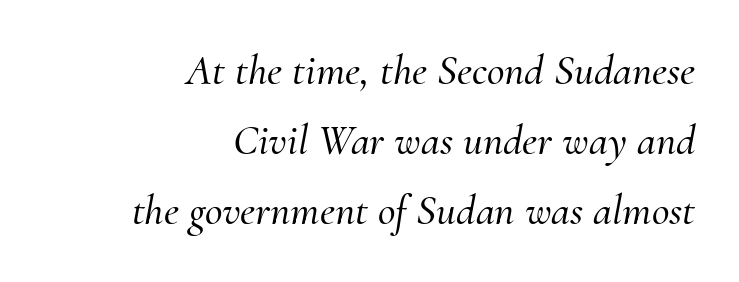
How would I describe the line gaps? Plain and ordinary. Visually the block forms a straight wall on the right and a jagged coastline on the left. Rendered with sloped, italic letterforms. Just letters on the line, the space beneath them empty. Character widths vary here, with narrow letters taking less room than wide ones. Is the letter spacing exaggerated? No — it looks like the ordinary default.
